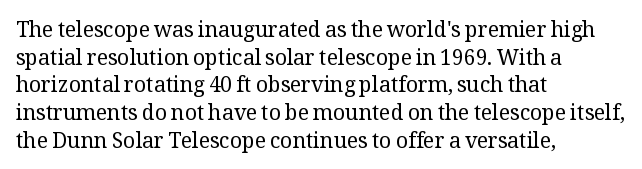
{"italic": "no", "bold": "no", "underline": "no", "align": "left", "line_spacing": "normal", "line_spacing_ratio": 1.32, "letter_spacing": "normal", "letter_spacing_em": 0.0, "glyph_px": 21}
